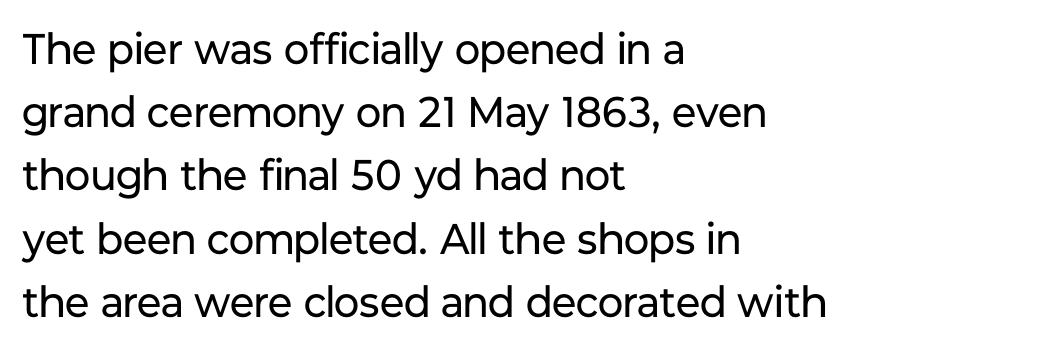
The image shows 43 px regular-weight sans-serif type, upright; set left-aligned, normal line spacing (1.47x), normal letter spacing, not underlined; low stroke contrast and a medium x-height.
